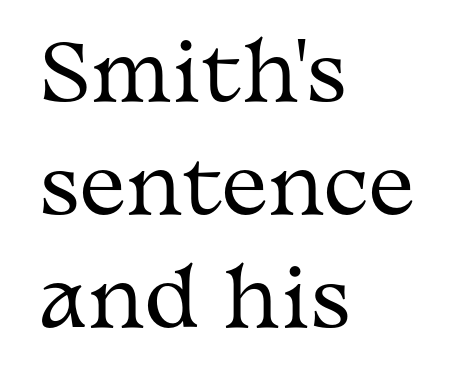
{"serif": "yes", "italic": "no", "bold": "no", "weight": "regular", "width": "wide", "stroke_contrast": "medium", "x_height": "medium", "monospaced": "no", "underline": "no", "align": "left", "line_spacing": "normal", "line_spacing_ratio": 1.47, "letter_spacing": "normal", "letter_spacing_em": 0.0, "glyph_px": 77}
